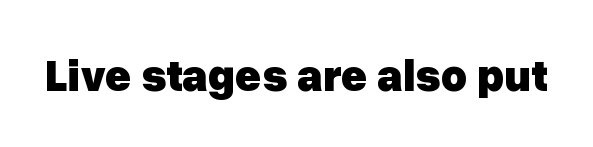
The image shows 45 px heavy sans-serif type, upright; set normal letter spacing, not underlined; low stroke contrast and a medium x-height.
